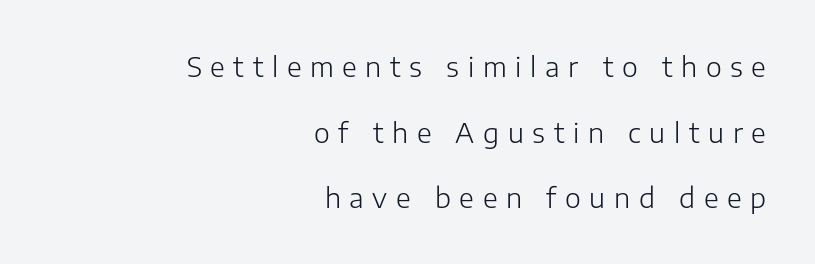
The block of text is sparse from top to bottom, with ample space between rows. Notice how the stems are strictly vertical — no italics here. No letter is thick-stroked: the sample isn't bold. Reading down the block, your eye finds every line finishing at a fixed right position. Decoration check: the copy has no underline. The passage shown has open, widely tracked lettering throughout.
